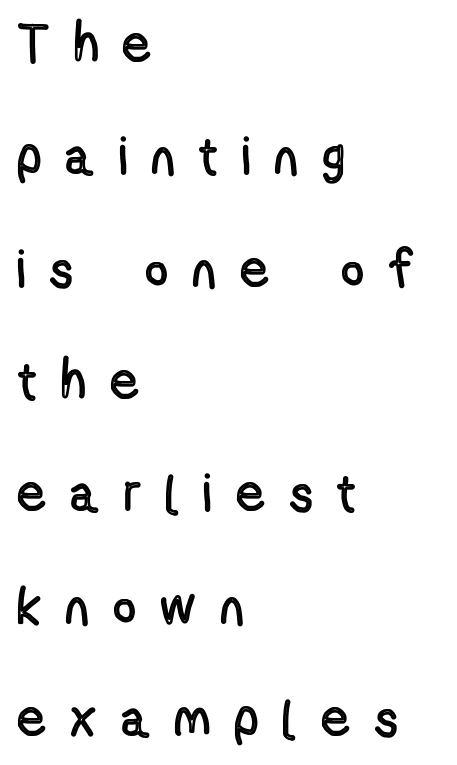
Visually the block forms a straight wall on the left and a jagged coastline on the right. One glance says open: line gaps are wider than usual. Proportional: the letters do not fall into vertical columns. Is there any slant? The stems are plumb.
